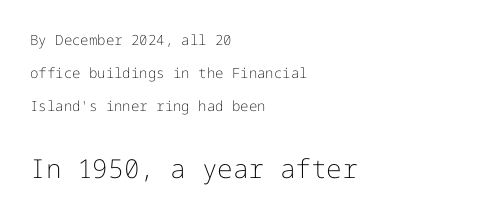
{"italic": "no", "bold": "no", "underline": "no", "align": "left", "line_spacing": "loose", "line_spacing_ratio": 2.36, "letter_spacing": "normal", "letter_spacing_em": 0.0, "larger_block": "second", "size_ratio": 1.86, "glyph_px": 26}
